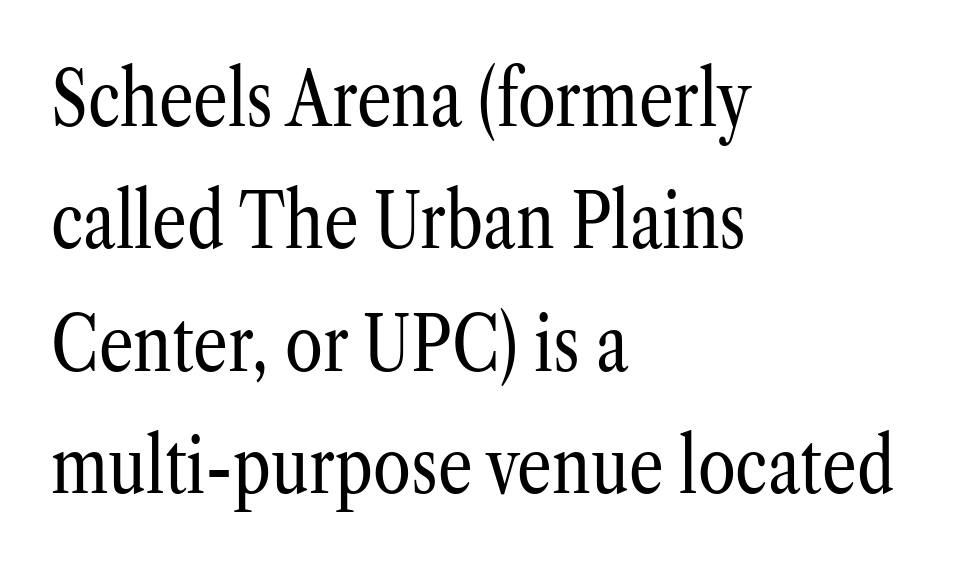
{"serif": "yes", "italic": "no", "bold": "no", "weight": "regular", "width": "condensed", "stroke_contrast": "low", "x_height": "medium", "monospaced": "no", "underline": "no", "align": "left", "line_spacing": "normal", "line_spacing_ratio": 1.59, "letter_spacing": "normal", "letter_spacing_em": 0.0, "glyph_px": 77}
